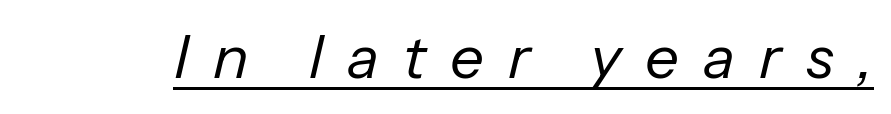
The image shows 60 px regular-weight type, italic (leaning right); set unusually wide letter spacing (+0.4 em), underlined; low stroke contrast and a medium x-height.
